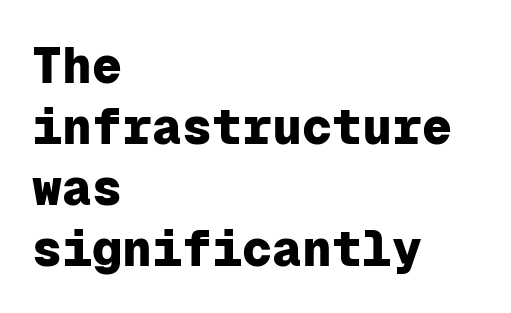
Q: Is the text bold? A: Yes.
Q: Is the text italic (slanted)? A: No, it is upright.
Q: Is the typeface a serif or a sans-serif typeface? A: Sans-serif.
Q: Is the text underlined? A: No.
Q: How is the paragraph aligned? A: Left-aligned.
Q: Is the spacing between letters normal or unusually wide? A: Normal.
Q: Width (condensed, normal, or wide)? A: Normal.
Q: Stroke contrast? A: Low.
Q: x-height? A: Medium.
Q: Monospaced? A: Yes.
